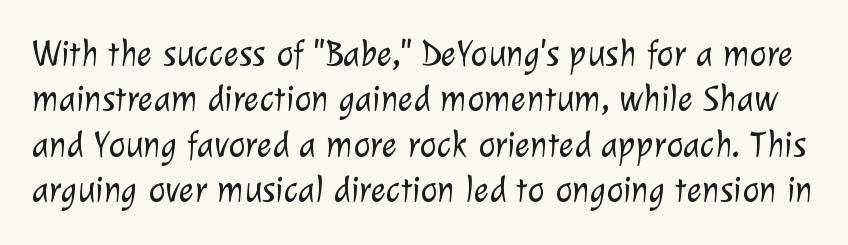
Is this a fixed-width face? No — the glyphs have proportional, varying widths. Type without underlining. Compared with a typical body face, this is equally light or lighter still. Students, note that the glyphs here touch the page at normal intervals. A typesetter would label this face a sans. Successive baselines arrive at the customary interval.
